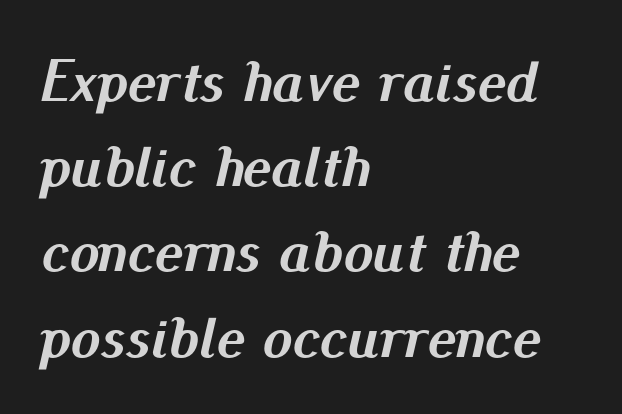
Q: Is the text bold? A: Yes.
Q: Is the text italic (slanted)? A: Yes, it leans right by about 13 degrees.
Q: Is the text underlined? A: No.
Q: How is the paragraph aligned? A: Left-aligned.
Q: Is the spacing between letters normal or unusually wide? A: Normal.
Q: Is the spacing between lines tight, normal or loose? A: Normal.
Q: Width (condensed, normal, or wide)? A: Normal.
Q: Stroke contrast? A: Medium.
Q: x-height? A: Small.
Q: Monospaced? A: No.
